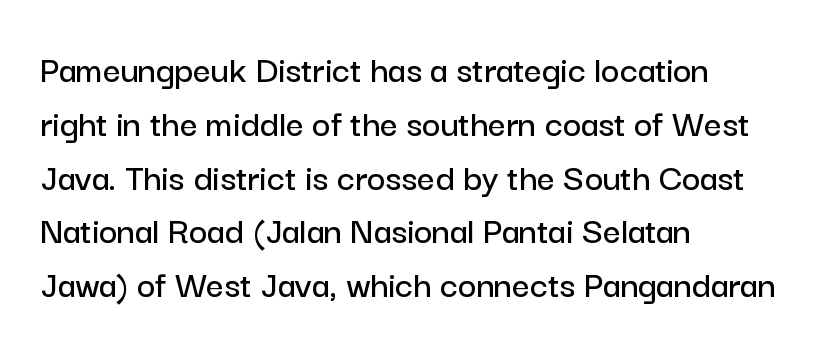
The image shows 39 px sans-serif type, upright; set left-aligned, normal line spacing (1.38x), normal letter spacing, not underlined; low stroke contrast and a medium x-height.
